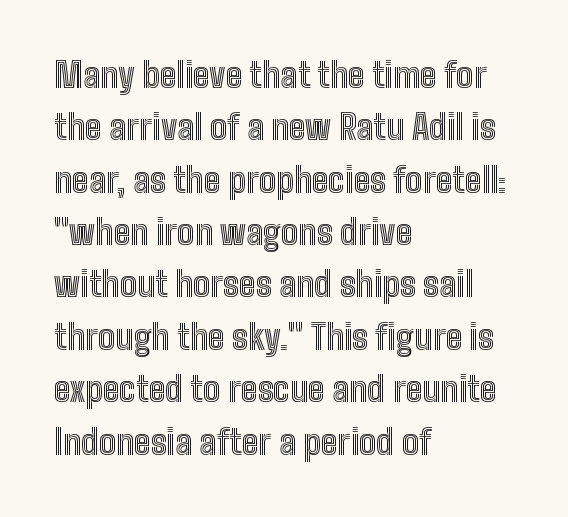
Q: Is the text italic (slanted)? A: No, it is upright.
Q: Is the text underlined? A: No.
Q: How is the paragraph aligned? A: Left-aligned.
Q: Is the spacing between letters normal or unusually wide? A: Normal.
Q: Is the spacing between lines tight, normal or loose? A: Normal.
Q: Width (condensed, normal, or wide)? A: Condensed.
Q: x-height? A: Medium.
Q: Monospaced? A: No.
